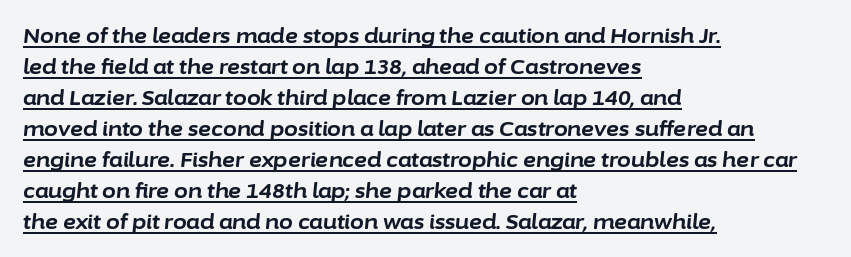
The image shows 20 px bold type, italic (leaning right); set left-aligned, normal line spacing (1.55x), normal letter spacing, underlined.
